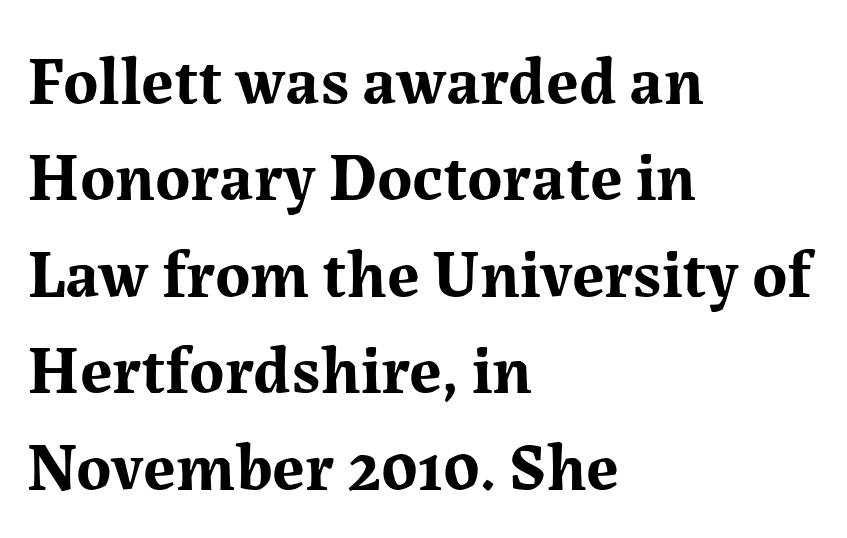
{"serif": "yes", "italic": "no", "bold": "yes", "weight": "bold", "width": "normal", "stroke_contrast": "medium", "x_height": "medium", "monospaced": "no", "underline": "no", "align": "left", "line_spacing": "normal", "line_spacing_ratio": 1.44, "letter_spacing": "normal", "letter_spacing_em": 0.0, "glyph_px": 67}
